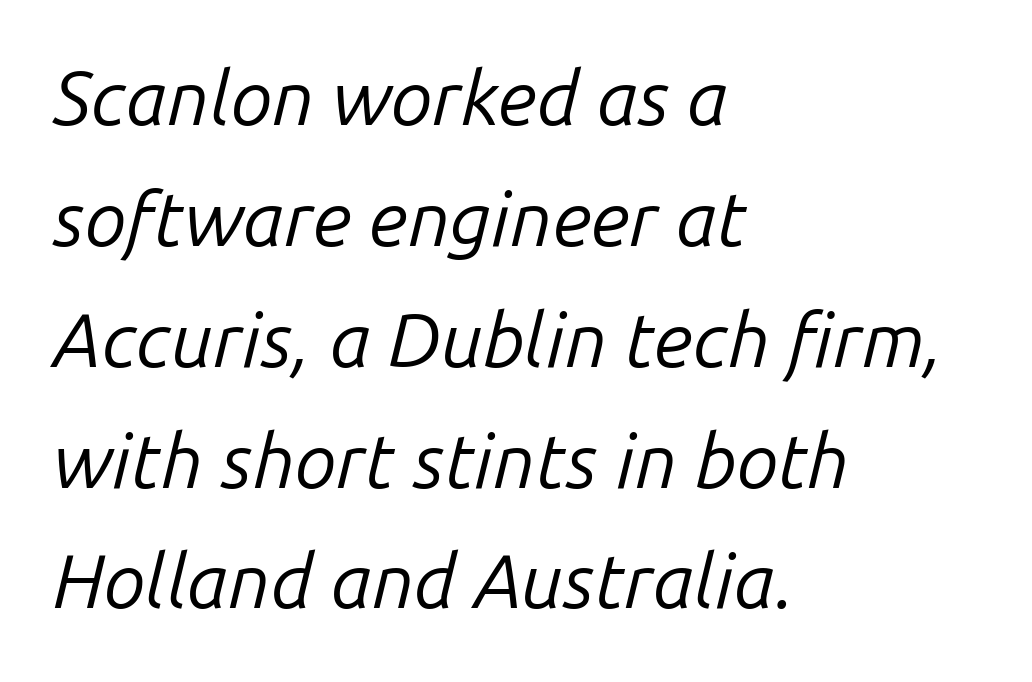
The typeface has the unassuming heft of standard copy or less. There is no visible air inserted between adjacent glyphs. Vertical spacing — default. Beneath every word, the page is bare. Looking at the ascenders, they clearly lean. Note the varied advance widths — an 'i' is clearly narrower than an 'm'.
